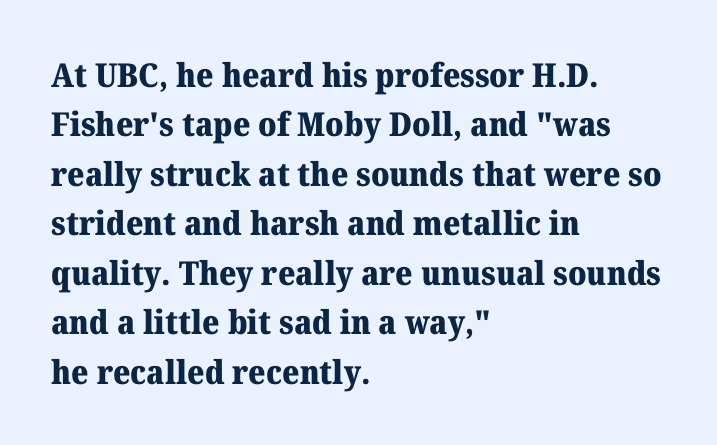
Q: Is the text bold? A: Yes.
Q: Is the text italic (slanted)? A: No, it is upright.
Q: Is the typeface a serif or a sans-serif typeface? A: Serif.
Q: Is the text underlined? A: No.
Q: How is the paragraph aligned? A: Left-aligned.
Q: Is the spacing between letters normal or unusually wide? A: Normal.
Q: Is the spacing between lines tight, normal or loose? A: Normal.
Q: Width (condensed, normal, or wide)? A: Normal.
Q: Stroke contrast? A: Medium.
Q: x-height? A: Medium.
Q: Monospaced? A: No.
